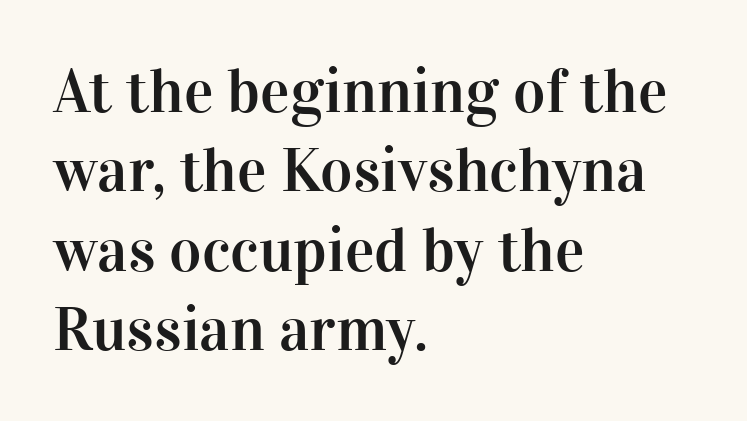
{"serif": "yes", "italic": "no", "width": "normal", "stroke_contrast": "high", "x_height": "medium", "monospaced": "no", "underline": "no", "align": "left", "line_spacing": "normal", "line_spacing_ratio": 1.28, "letter_spacing": "normal", "letter_spacing_em": 0.0, "glyph_px": 62}
